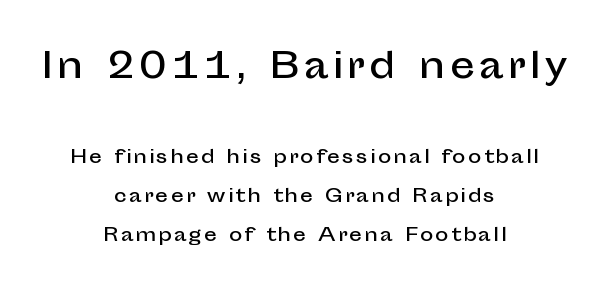
Q: Is the text italic (slanted)? A: No, it is upright.
Q: Is the typeface a serif or a sans-serif typeface? A: Sans-serif.
Q: Is the text underlined? A: No.
Q: How is the paragraph aligned? A: Centered.
Q: Is the spacing between lines tight, normal or loose? A: Loose.
Q: Which block of text is set in a larger size, the first (top) or the second (bottom)? A: The first (top) one.
Q: Width (condensed, normal, or wide)? A: Normal.
Q: Stroke contrast? A: Low.
Q: x-height? A: Medium.
Q: Monospaced? A: No.
